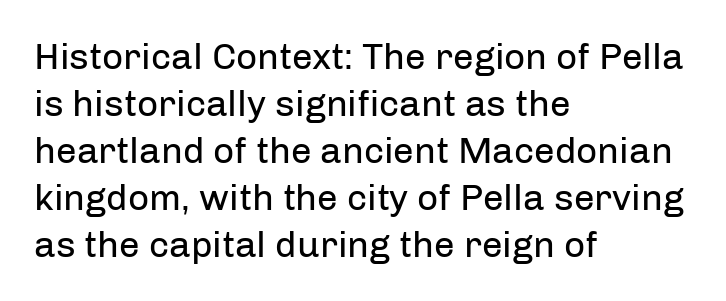
{"serif": "no", "italic": "no", "bold": "no", "weight": "regular", "width": "normal", "stroke_contrast": "low", "x_height": "medium", "monospaced": "no", "underline": "no", "align": "left", "line_spacing": "normal", "line_spacing_ratio": 1.27, "letter_spacing": "normal", "letter_spacing_em": 0.0, "glyph_px": 37}
